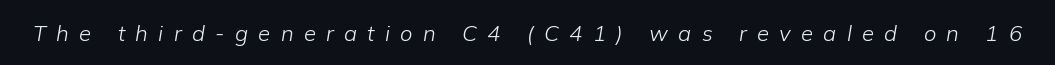
Underline: absent. Yep, that's italic — everything's leaning. Think standard paragraph weight, or any step lighter than that. The gaps between neighbouring characters are conspicuously large.
